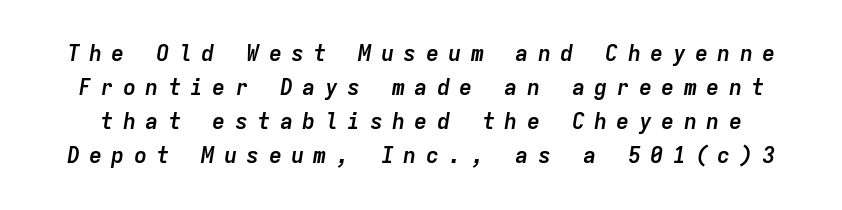
The image shows 22 px bold type, italic (leaning right); set normal line spacing (1.55x), unusually wide letter spacing (+0.42 em), not underlined.
